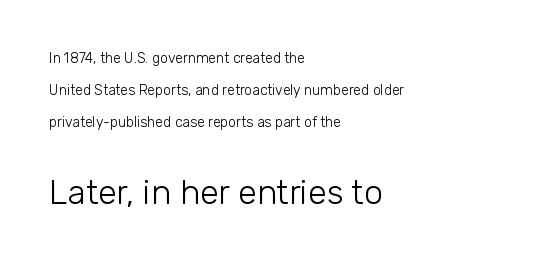
The image shows 34 px light sans-serif type, upright; set left-aligned, loose line spacing (2.29x), normal letter spacing, not underlined; the second (bottom) block is 2.43x larger; low stroke contrast and a medium x-height.
